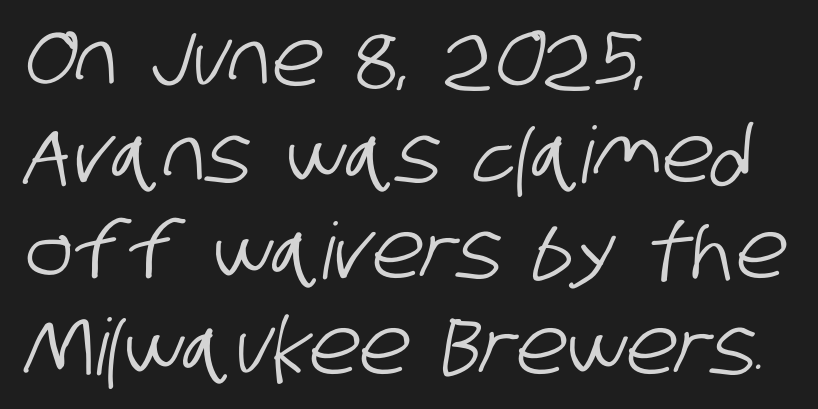
{"serif": "no", "width": "condensed", "stroke_contrast": "low", "x_height": "large", "monospaced": "no", "underline": "no", "align": "left", "line_spacing_ratio": 1.23, "letter_spacing": "normal", "letter_spacing_em": 0.0, "glyph_px": 78}
